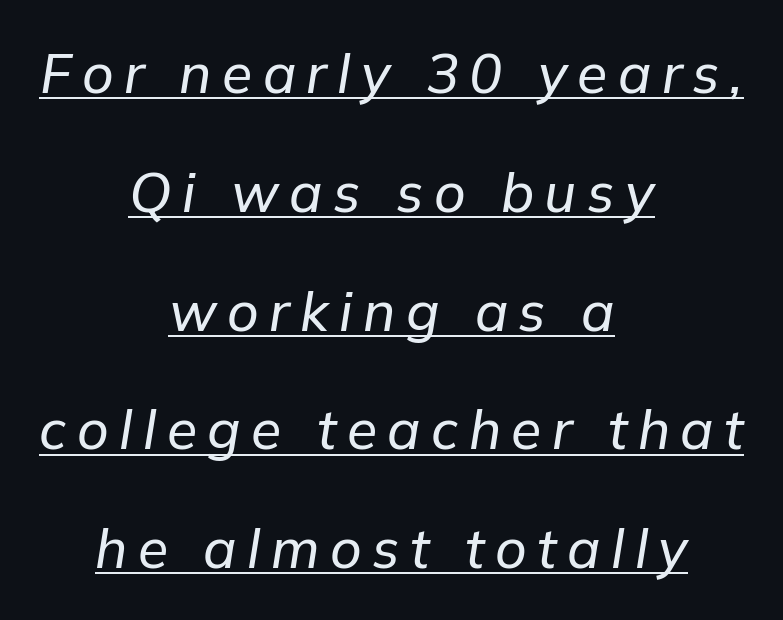
{"italic": "yes", "lean": "right", "slant_degrees": 9, "width": "normal", "stroke_contrast": "low", "x_height": "medium", "monospaced": "no", "underline": "yes", "align": "center", "line_spacing": "loose", "line_spacing_ratio": 2.16, "glyph_px": 55}
